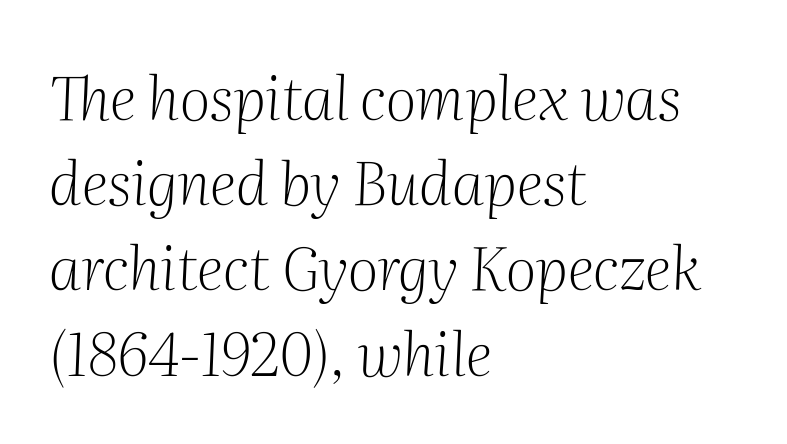
The image shows 60 px light serif type, italic (leaning right); set left-aligned, normal line spacing (1.42x), normal letter spacing, not underlined; medium stroke contrast and a medium x-height.
